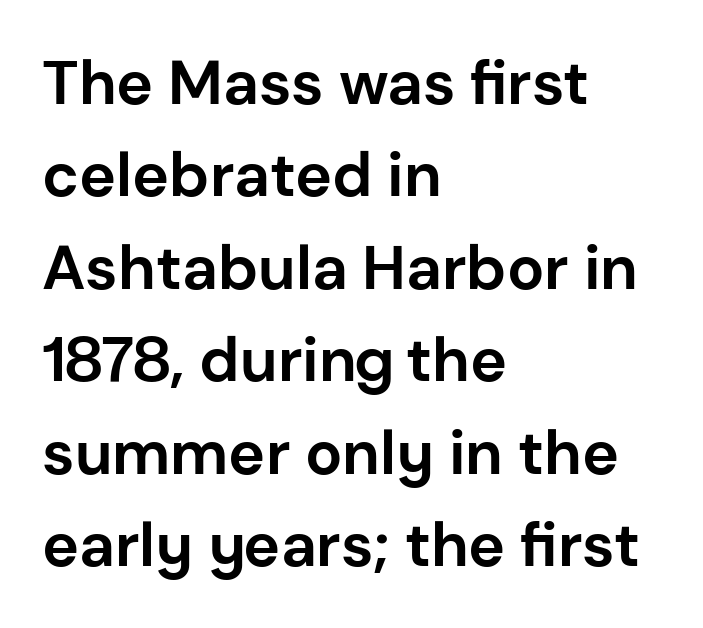
Q: Is the text bold? A: Yes.
Q: Is the text italic (slanted)? A: No, it is upright.
Q: Is the typeface a serif or a sans-serif typeface? A: Sans-serif.
Q: Is the text underlined? A: No.
Q: How is the paragraph aligned? A: Left-aligned.
Q: Is the spacing between letters normal or unusually wide? A: Normal.
Q: Is the spacing between lines tight, normal or loose? A: Normal.
Q: Width (condensed, normal, or wide)? A: Normal.
Q: Stroke contrast? A: Low.
Q: x-height? A: Medium.
Q: Monospaced? A: No.
